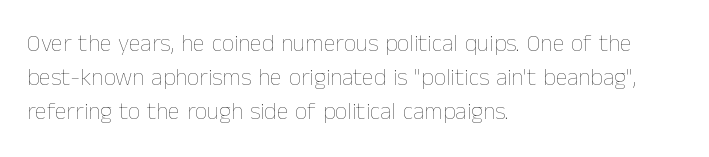
{"italic": "no", "bold": "no", "underline": "no", "align": "left", "line_spacing": "normal", "line_spacing_ratio": 1.41, "letter_spacing": "normal", "letter_spacing_em": 0.0, "glyph_px": 24}
